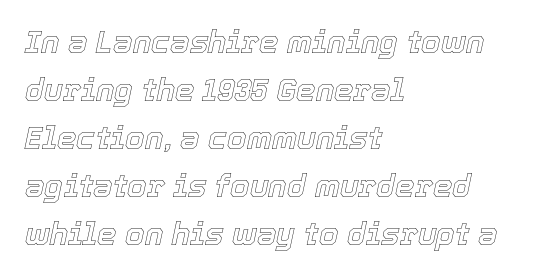
Q: Is the text italic (slanted)? A: Yes, it leans right by about 12 degrees.
Q: Is the text underlined? A: No.
Q: How is the paragraph aligned? A: Left-aligned.
Q: Is the spacing between letters normal or unusually wide? A: Normal.
Q: Is the spacing between lines tight, normal or loose? A: Normal.
Q: Width (condensed, normal, or wide)? A: Normal.
Q: x-height? A: Medium.
Q: Monospaced? A: No.
